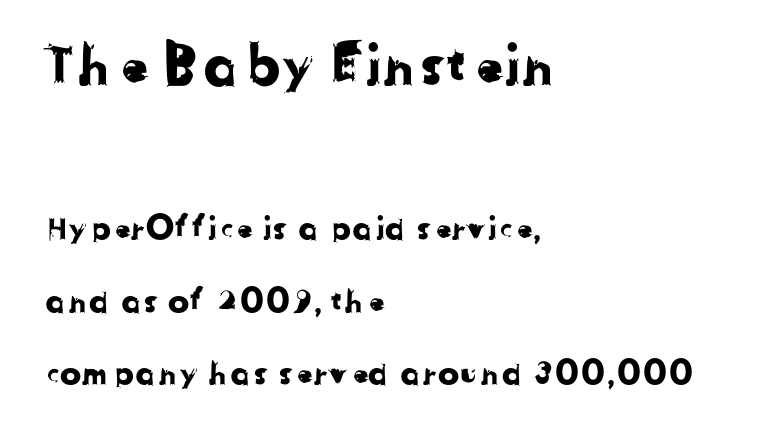
{"serif": "no", "width": "normal", "stroke_contrast": "low", "x_height": "medium", "monospaced": "no", "underline": "no", "align": "left", "line_spacing": "loose", "line_spacing_ratio": 2.27, "letter_spacing": "normal", "letter_spacing_em": 0.0, "larger_block": "first", "size_ratio": 1.75, "glyph_px": 56}
